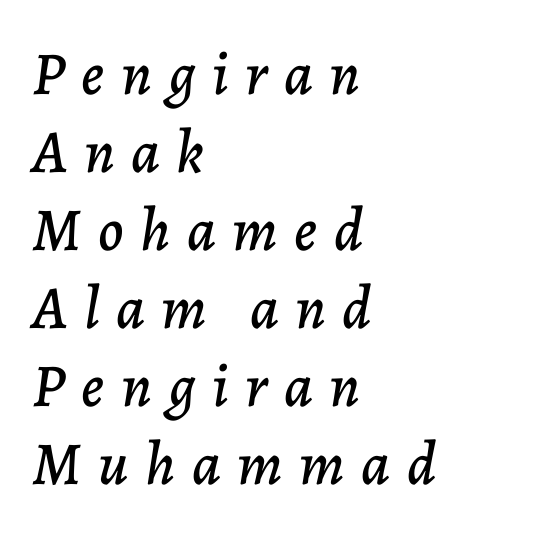
Q: Is the text italic (slanted)? A: Yes, it leans right by about 7 degrees.
Q: Is the text underlined? A: No.
Q: How is the paragraph aligned? A: Left-aligned.
Q: Is the spacing between letters normal or unusually wide? A: Unusually wide.
Q: Is the spacing between lines tight, normal or loose? A: Normal.
Q: Width (condensed, normal, or wide)? A: Normal.
Q: Stroke contrast? A: Low.
Q: x-height? A: Medium.
Q: Monospaced? A: No.
